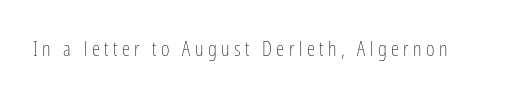
{"italic": "no", "bold": "no", "underline": "no", "letter_spacing": "wide", "letter_spacing_em": 0.21, "glyph_px": 21}
